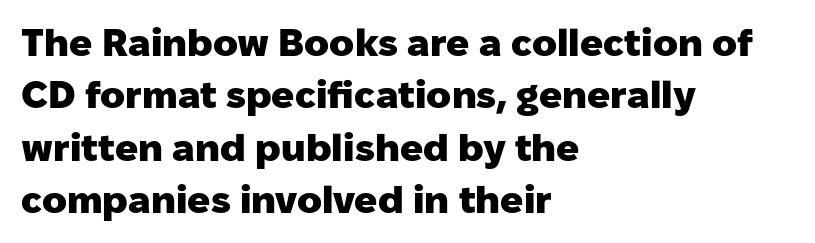
{"serif": "no", "italic": "no", "bold": "yes", "weight": "heavy", "width": "normal", "stroke_contrast": "low", "x_height": "medium", "monospaced": "no", "underline": "no", "align": "left", "line_spacing": "normal", "line_spacing_ratio": 1.38, "letter_spacing": "normal", "letter_spacing_em": 0.0, "glyph_px": 38}
